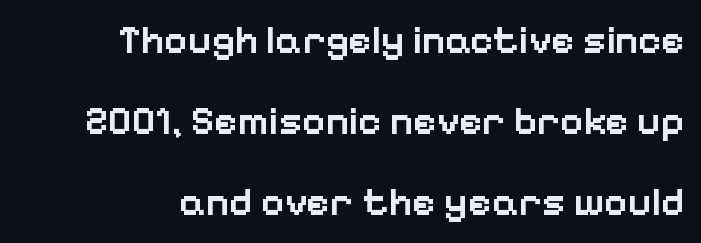
{"serif": "no", "italic": "no", "bold": "semi", "weight": "semibold", "width": "normal", "stroke_contrast": "low", "x_height": "medium", "monospaced": "no", "underline": "no", "align": "right", "line_spacing": "loose", "line_spacing_ratio": 2.02, "letter_spacing": "normal", "letter_spacing_em": 0.0, "glyph_px": 40}
